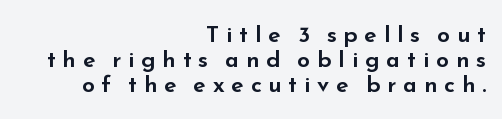
Regarding leading, the lines here are crowded together. The letterforms stand isolated, each surrounded by extra space. Decoration check: the copy has no underline. Caption: multi-line text, flush right, ragged left.
